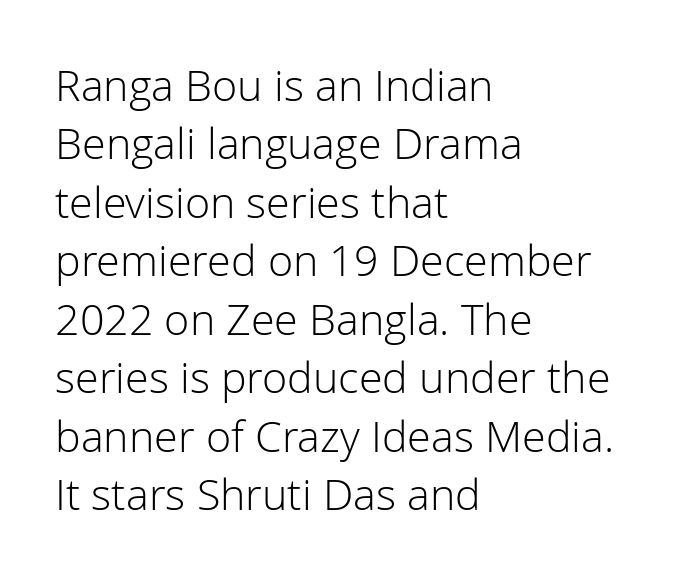
The image shows 43 px light sans-serif type, upright; set left-aligned, normal line spacing (1.36x), normal letter spacing, not underlined; low stroke contrast and a medium x-height.
